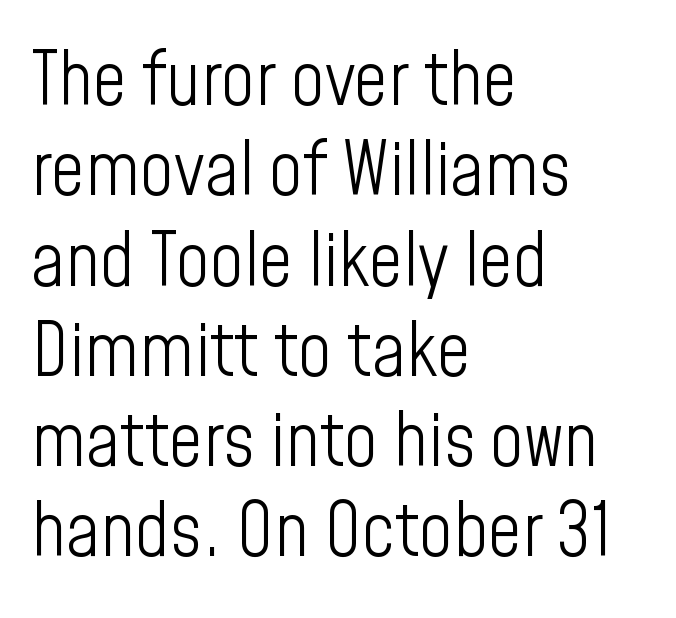
Q: Is the text bold? A: No.
Q: Is the text italic (slanted)? A: No, it is upright.
Q: Is the typeface a serif or a sans-serif typeface? A: Sans-serif.
Q: Is the text underlined? A: No.
Q: How is the paragraph aligned? A: Left-aligned.
Q: Is the spacing between letters normal or unusually wide? A: Normal.
Q: Width (condensed, normal, or wide)? A: Condensed.
Q: Stroke contrast? A: Low.
Q: x-height? A: Medium.
Q: Monospaced? A: No.
